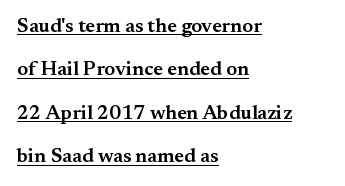
The image shows 20 px text type, upright; set left-aligned, loose line spacing (2.17x), normal letter spacing, underlined.
